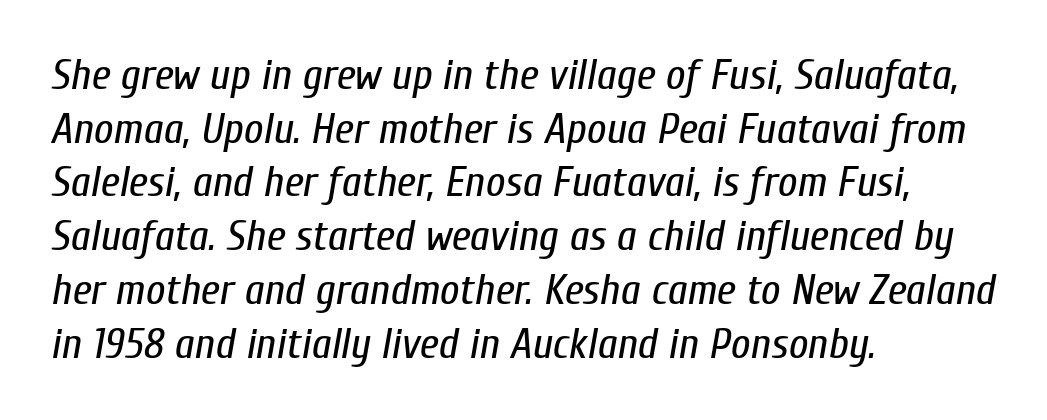
Notice how the passage keeps a crisp vertical edge on the left only. You could not count columns in this text — the font is proportionally spaced. Leading matches the norm, producing a regular column. The letters are slanted; this is an italic face.
